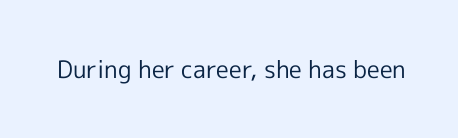
Q: Is the text bold? A: No.
Q: Is the text italic (slanted)? A: No, it is upright.
Q: Is the text underlined? A: No.
Q: Is the spacing between letters normal or unusually wide? A: Normal.
